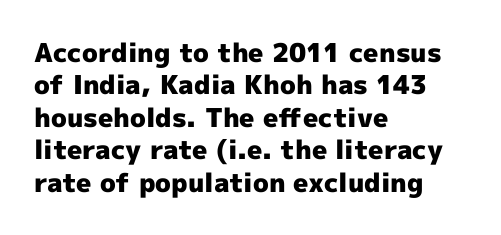
The image shows 26 px bold type, upright; set left-aligned, normal line spacing (1.25x), normal letter spacing, not underlined.
